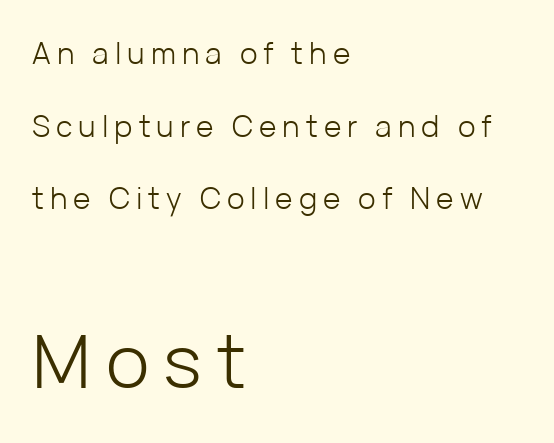
Vertical stems look standard width or narrower in stroke. This sample uses expanded letter spacing, leaving extra air between glyphs. The ragged edge is on the right, which tells us the setting is flush left. Does the leading feel generous? Absolutely, it's lavish.
